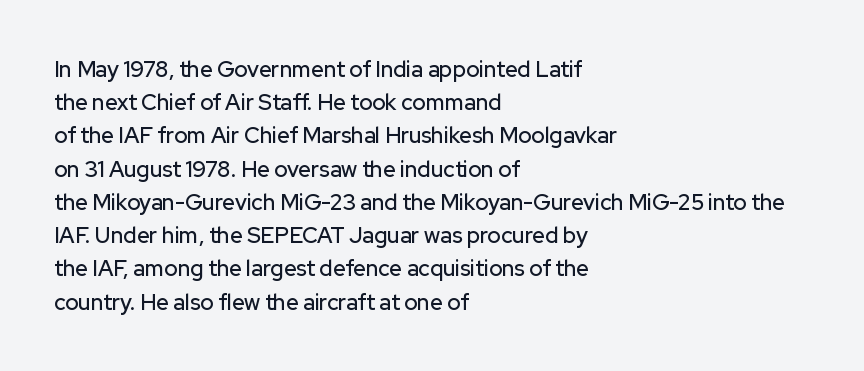
The image shows 22 px text type, upright; set left-aligned, normal line spacing (1.51x), normal letter spacing, not underlined.
